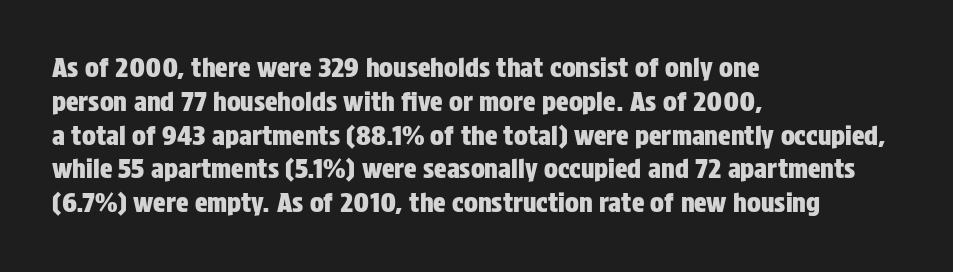
The image shows 26 px text type, upright; set left-aligned, normal line spacing (1.3x), normal letter spacing, not underlined.
